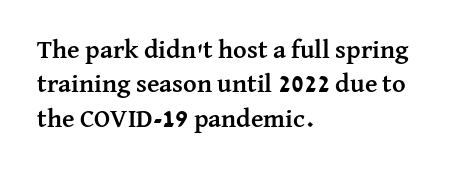
Q: Is the text bold? A: Yes.
Q: Is the text italic (slanted)? A: No, it is upright.
Q: Is the text underlined? A: No.
Q: How is the paragraph aligned? A: Left-aligned.
Q: Is the spacing between letters normal or unusually wide? A: Normal.
Q: Is the spacing between lines tight, normal or loose? A: Normal.
